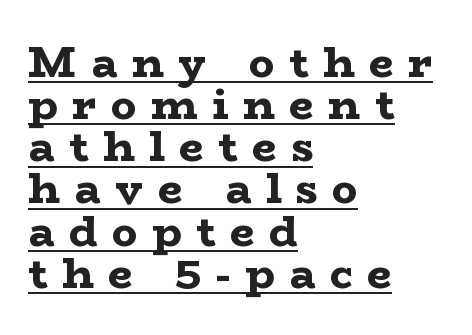
The image shows 43 px bold, wide serif type, upright; set left-aligned, tight line spacing (0.98x), unusually wide letter spacing (+0.34 em), underlined; low stroke contrast and a medium x-height.
